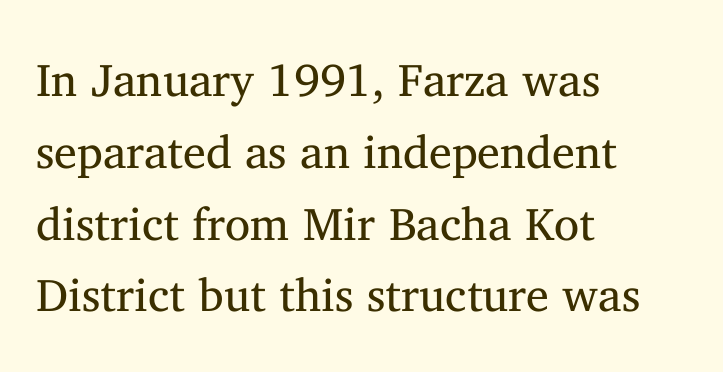
The image shows 46 px regular-weight serif type, upright; set left-aligned, normal line spacing (1.56x), normal letter spacing, not underlined; medium stroke contrast and a medium x-height.
